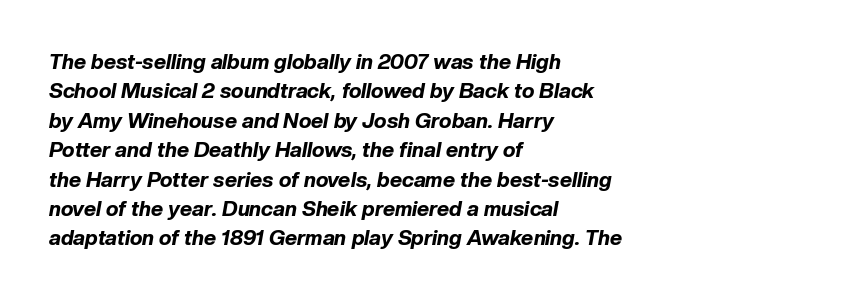
Q: Is the text bold? A: Yes.
Q: Is the text italic (slanted)? A: Yes, it leans right by about 10 degrees.
Q: Is the text underlined? A: No.
Q: How is the paragraph aligned? A: Left-aligned.
Q: Is the spacing between letters normal or unusually wide? A: Normal.
Q: Is the spacing between lines tight, normal or loose? A: Normal.
